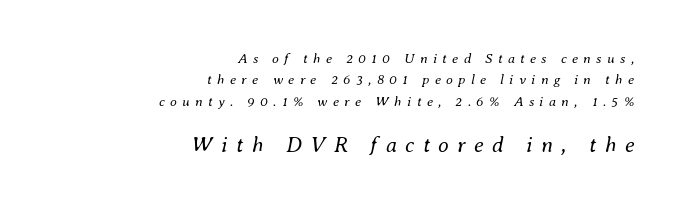
The image shows 22 px text type, italic (leaning right); set right-aligned, normal line spacing (1.52x), unusually wide letter spacing (+0.38 em), not underlined; the second (bottom) block is 1.57x larger.
